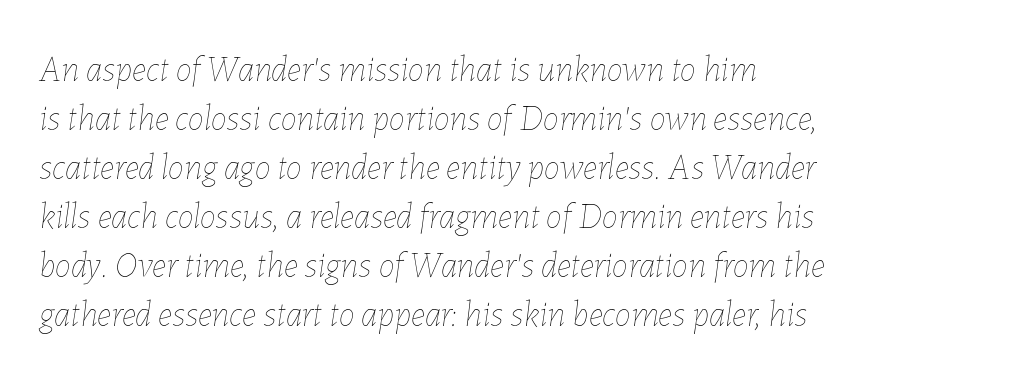
Q: Is the text bold? A: No.
Q: Is the text italic (slanted)? A: Yes, it leans right by about 7 degrees.
Q: Is the text underlined? A: No.
Q: How is the paragraph aligned? A: Left-aligned.
Q: Is the spacing between letters normal or unusually wide? A: Normal.
Q: Is the spacing between lines tight, normal or loose? A: Normal.
Q: Width (condensed, normal, or wide)? A: Normal.
Q: Stroke contrast? A: Low.
Q: x-height? A: Medium.
Q: Monospaced? A: No.
